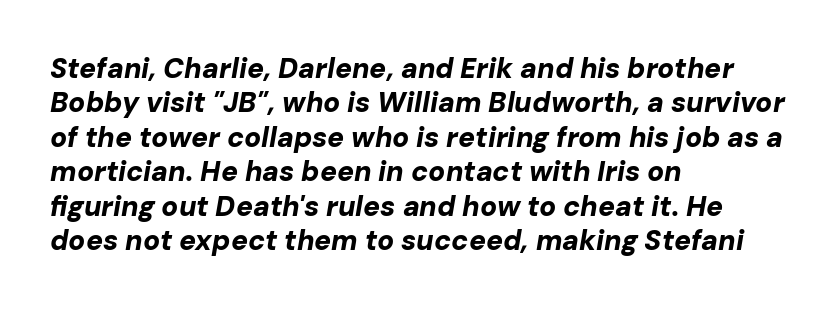
Descenders hang freely into open space. The passage is arranged the way most books set body copy — flush left. You can tell it's italic because the verticals aren't actually vertical. Varying glyph widths throughout — classic text-font behaviour. Look at the stroke-to-counter ratio: heavy, a bold.
